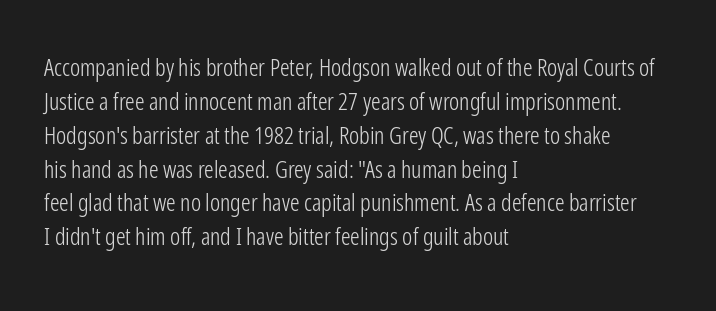
The image shows 24 px text type, upright; set left-aligned, normal line spacing (1.41x), normal letter spacing, not underlined.
